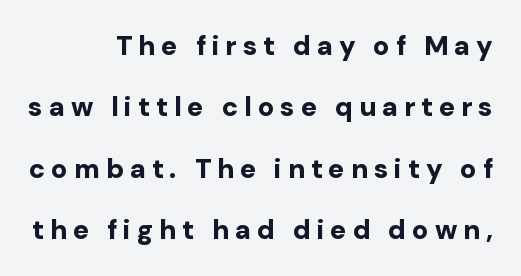
Q: Is the text bold? A: Yes.
Q: Is the text italic (slanted)? A: No, it is upright.
Q: Is the text underlined? A: No.
Q: How is the paragraph aligned? A: Right-aligned.
Q: Is the spacing between letters normal or unusually wide? A: Unusually wide.
Q: Is the spacing between lines tight, normal or loose? A: Loose.
